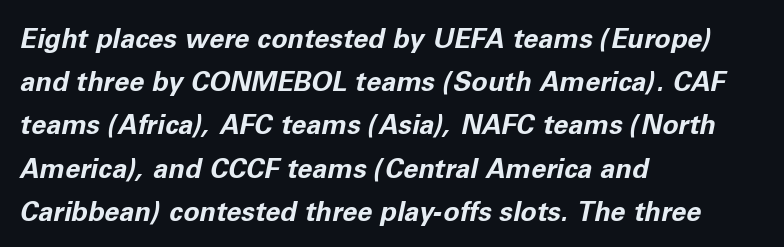
Q: Is the text bold? A: Yes.
Q: Is the text italic (slanted)? A: Yes, it leans right by about 11 degrees.
Q: Is the text underlined? A: No.
Q: How is the paragraph aligned? A: Left-aligned.
Q: Is the spacing between letters normal or unusually wide? A: Normal.
Q: Is the spacing between lines tight, normal or loose? A: Normal.
